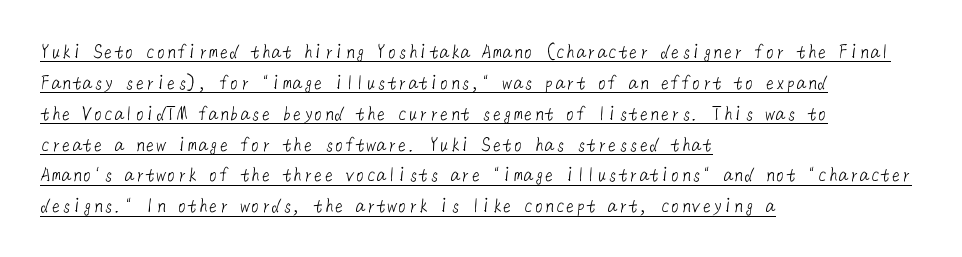
Q: Is the text bold? A: No.
Q: Is the text underlined? A: Yes.
Q: How is the paragraph aligned? A: Left-aligned.
Q: Is the spacing between letters normal or unusually wide? A: Normal.
Q: Is the spacing between lines tight, normal or loose? A: Normal.
